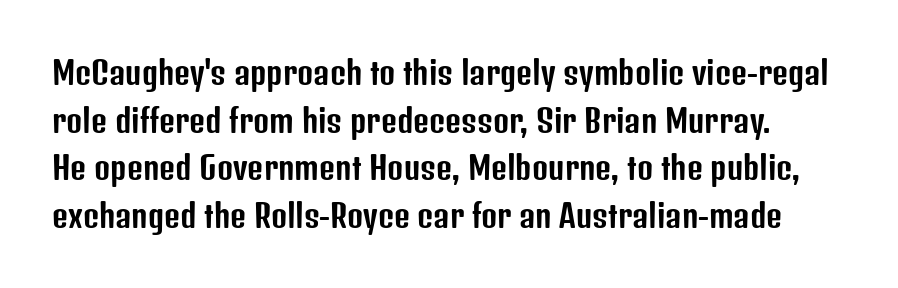
{"serif": "no", "italic": "no", "width": "condensed", "stroke_contrast": "low", "x_height": "medium", "monospaced": "no", "underline": "no", "line_spacing": "normal", "line_spacing_ratio": 1.54, "letter_spacing": "normal", "letter_spacing_em": 0.0, "glyph_px": 31}
